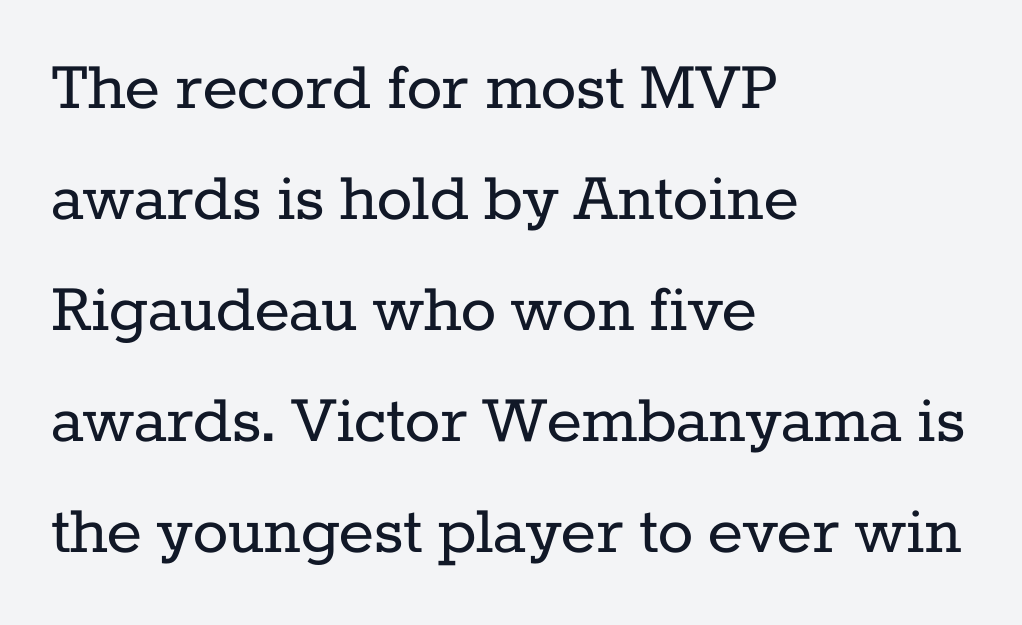
The image shows 74 px regular-weight serif type, upright; set left-aligned, normal line spacing (1.5x), normal letter spacing, not underlined; low stroke contrast and a medium x-height.
